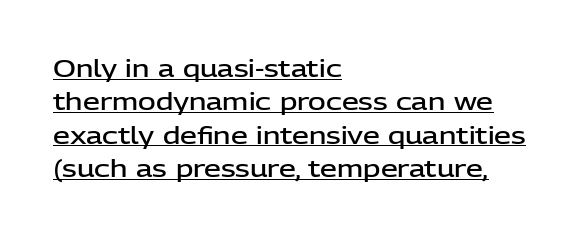
Rendered with straight, roman letterforms. Which margin do the lines hug? The left one — the right edge is uneven. Typesetter's note: demi weight, one step under bold. The leading is moderate, giving the passage an even texture. Honestly, the letter spacing is just normal — you wouldn't notice it.
